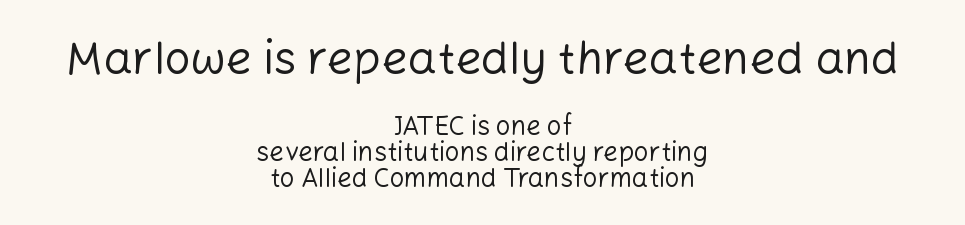
{"serif": "no", "italic": "no", "bold": "no", "weight": "regular", "width": "normal", "stroke_contrast": "low", "x_height": "medium", "monospaced": "no", "underline": "no", "align": "center", "line_spacing": "tight", "line_spacing_ratio": 1.0, "letter_spacing": "normal", "letter_spacing_em": 0.0, "larger_block": "first", "size_ratio": 1.77, "glyph_px": 46}
